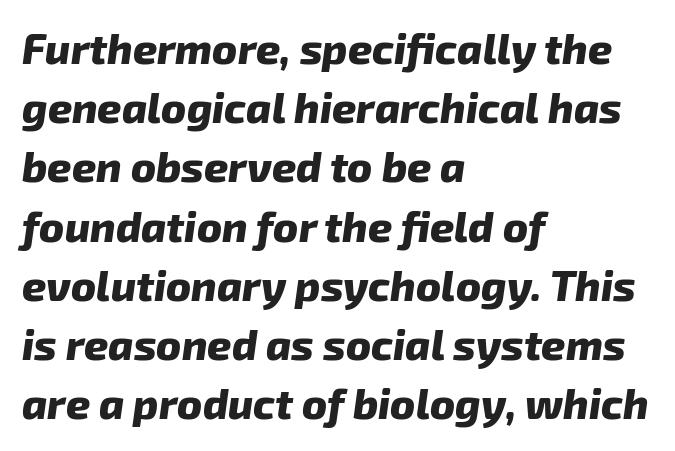
{"italic": "yes", "lean": "right", "slant_degrees": 8, "bold": "yes", "weight": "heavy", "width": "normal", "stroke_contrast": "low", "x_height": "medium", "monospaced": "no", "underline": "no", "align": "left", "line_spacing": "normal", "line_spacing_ratio": 1.41, "letter_spacing": "normal", "letter_spacing_em": 0.0, "glyph_px": 42}
